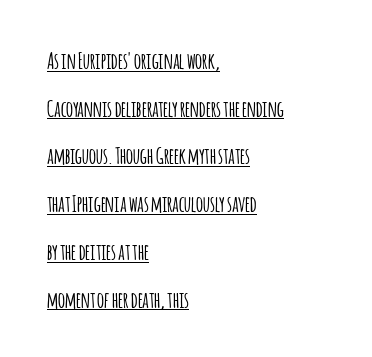
The image shows 22 px text type, upright; set left-aligned, loose line spacing (2.17x), normal letter spacing, underlined.
